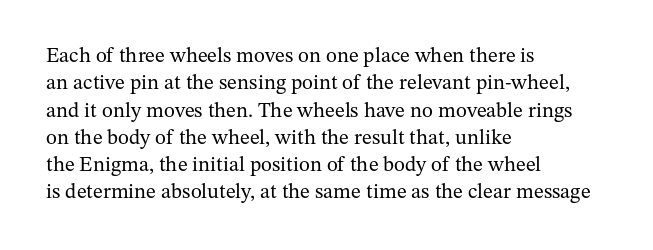
Q: Is the text bold? A: No.
Q: Is the text italic (slanted)? A: No, it is upright.
Q: Is the text underlined? A: No.
Q: How is the paragraph aligned? A: Left-aligned.
Q: Is the spacing between letters normal or unusually wide? A: Normal.
Q: Is the spacing between lines tight, normal or loose? A: Normal.
